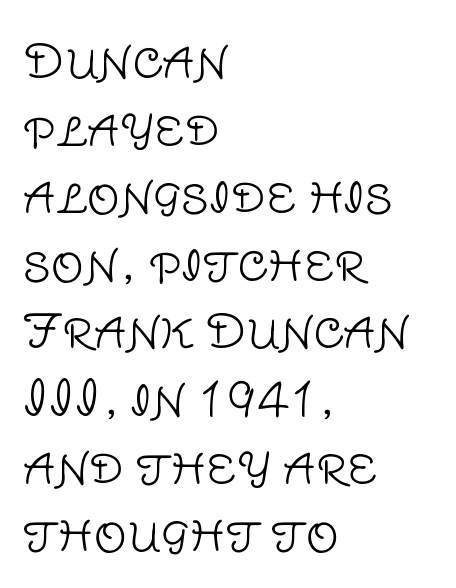
Q: Is the text bold? A: No.
Q: Is the text italic (slanted)? A: Yes.
Q: Is the typeface a serif or a sans-serif typeface? A: Sans-serif.
Q: Is the text underlined? A: No.
Q: How is the paragraph aligned? A: Left-aligned.
Q: Is the spacing between letters normal or unusually wide? A: Normal.
Q: Is the spacing between lines tight, normal or loose? A: Normal.
Q: Width (condensed, normal, or wide)? A: Normal.
Q: Stroke contrast? A: Low.
Q: x-height? A: Large.
Q: Monospaced? A: No.
